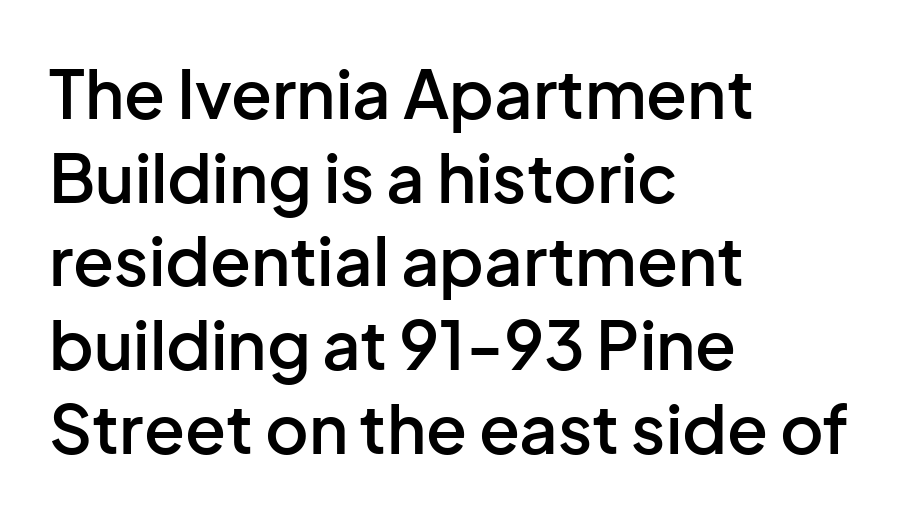
The image shows 67 px semibold sans-serif type, upright; set left-aligned, normal line spacing (1.25x), normal letter spacing, not underlined; low stroke contrast and a medium x-height.
